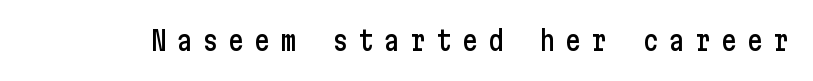
The image shows 27 px text type, upright; set unusually wide letter spacing (+0.36 em), not underlined.
